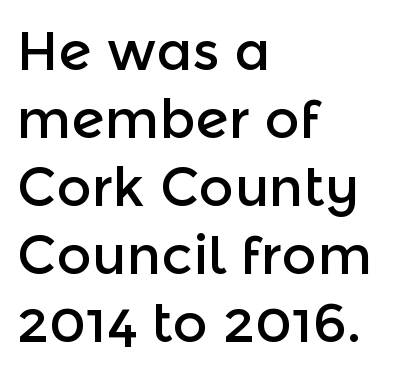
The letters advance in unequal steps, a hallmark of proportional type. Normally led — the rows are evenly, conventionally spaced. The setting favours the left margin, as ordinary paragraphs usually do. Classification — sans serif. This sample uses an upright cut, with every glyph sitting square on the baseline. The rendering keeps characters at their native spacing.
